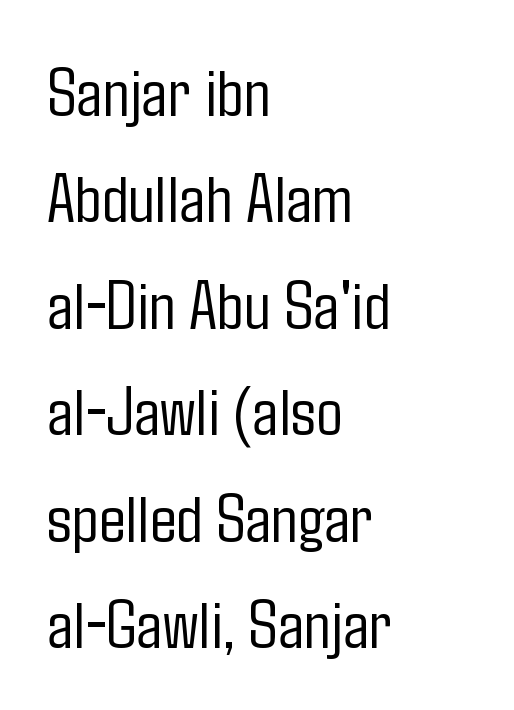
Layout note: lines flush left. A typesetter would call this proportional, since set widths differ per character. I'd call this a sans setting — the letters go barefoot. The rendering uses a moderate line-height, typical for paragraphs. The letterforms sit shoulder to shoulder at normal distance. The letters stand straight up with perfectly vertical stems.
